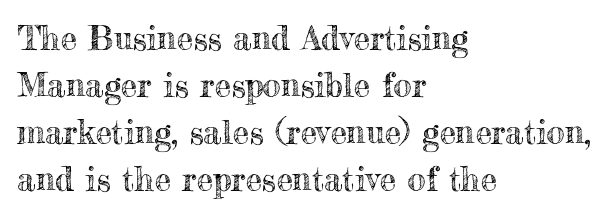
The image shows 33 px text type, upright; set left-aligned, normal line spacing (1.42x), normal letter spacing, not underlined; a small x-height.
